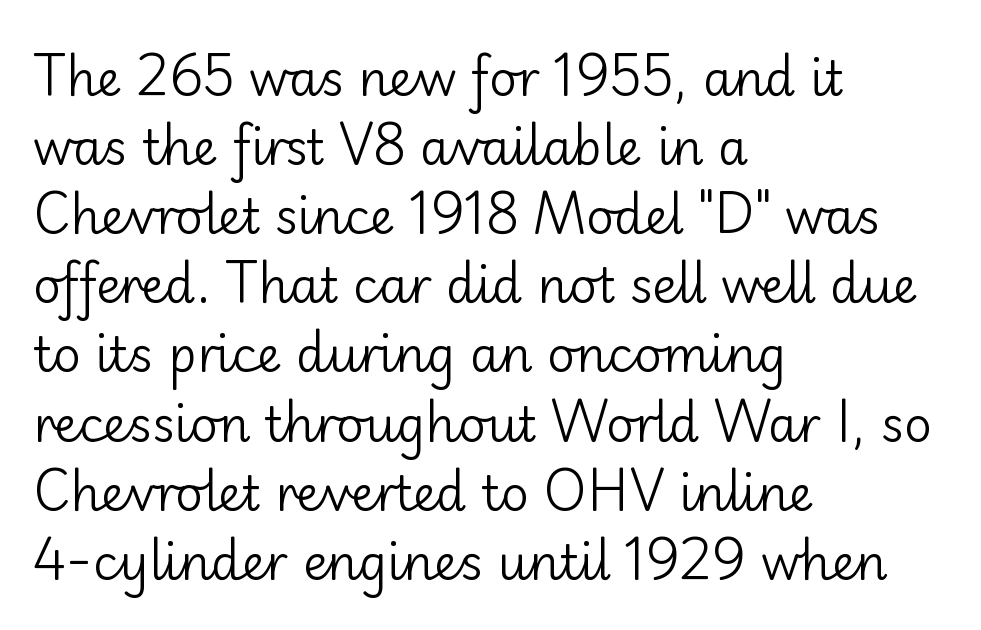
Q: Is the text bold? A: No.
Q: Is the text italic (slanted)? A: No, it is upright.
Q: Is the typeface a serif or a sans-serif typeface? A: Sans-serif.
Q: Is the text underlined? A: No.
Q: How is the paragraph aligned? A: Left-aligned.
Q: Is the spacing between letters normal or unusually wide? A: Normal.
Q: Is the spacing between lines tight, normal or loose? A: Normal.
Q: Width (condensed, normal, or wide)? A: Normal.
Q: Stroke contrast? A: Low.
Q: x-height? A: Small.
Q: Monospaced? A: No.
